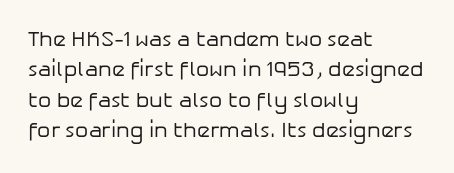
{"italic": "no", "bold": "no", "underline": "no", "align": "left", "line_spacing": "normal", "line_spacing_ratio": 1.45, "letter_spacing": "normal", "letter_spacing_em": 0.0, "glyph_px": 21}
